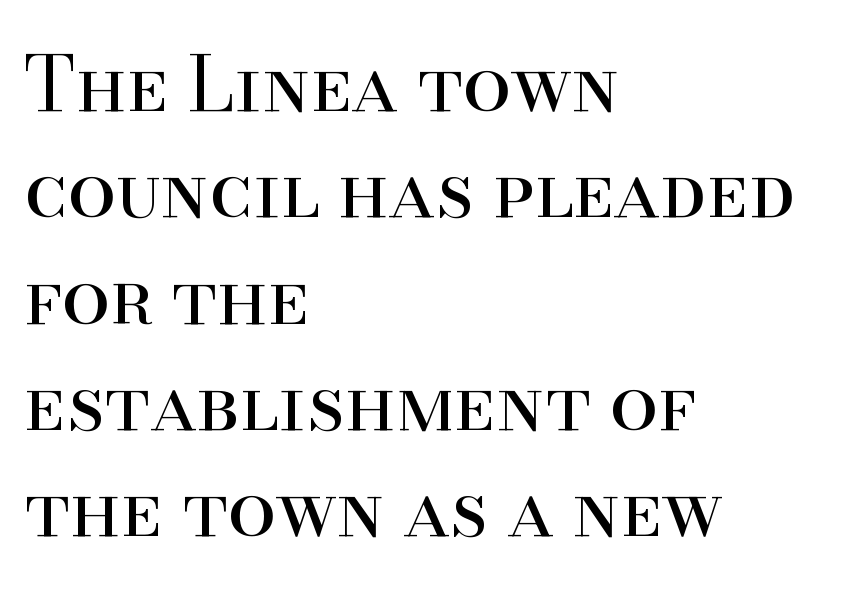
{"serif": "yes", "italic": "no", "bold": "no", "weight": "regular", "width": "normal", "stroke_contrast": "high", "x_height": "small", "monospaced": "no", "underline": "no", "align": "left", "line_spacing": "normal", "line_spacing_ratio": 1.38, "letter_spacing": "normal", "letter_spacing_em": 0.0, "glyph_px": 77}
